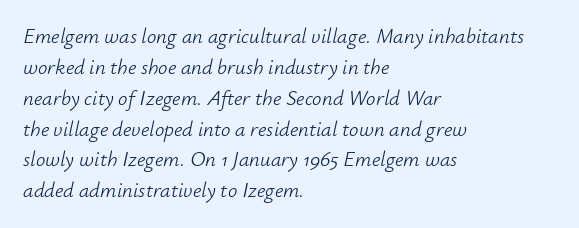
{"italic": "yes", "lean": "right", "slant_degrees": 12, "bold": "no", "underline": "no", "align": "left", "line_spacing": "normal", "line_spacing_ratio": 1.47, "letter_spacing": "normal", "letter_spacing_em": 0.0, "glyph_px": 21}
